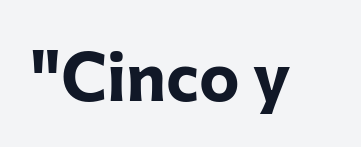
The letters advance in unequal steps, a hallmark of proportional type. Check under the words: just untouched page. Here the glyphs are tracked normally, forming tight word shapes. Pretty heavy lettering here — definitely bold. When letters stand straight like this, we call the style roman or upright. Font category for this specimen: sans-serif.
